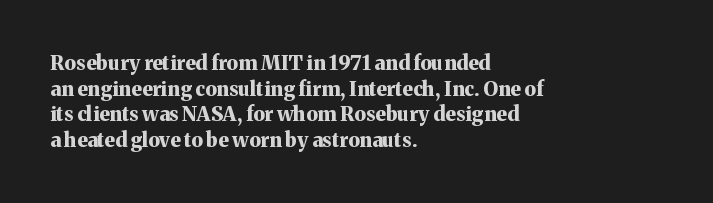
Q: Is the text bold? A: Yes.
Q: Is the text italic (slanted)? A: No, it is upright.
Q: Is the text underlined? A: No.
Q: How is the paragraph aligned? A: Left-aligned.
Q: Is the spacing between letters normal or unusually wide? A: Normal.
Q: Is the spacing between lines tight, normal or loose? A: Normal.
